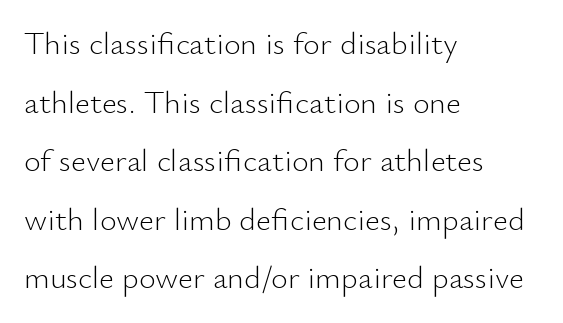
This rendering features lettering with no underline. Letter spacing: default. The specimen reads as upright at a glance. Serif or sans? Sans — the stroke terminals are bare. Looks like regular typesetting: each glyph gets only the width it needs. Is the block centered? No — it sits flush against the left margin.
